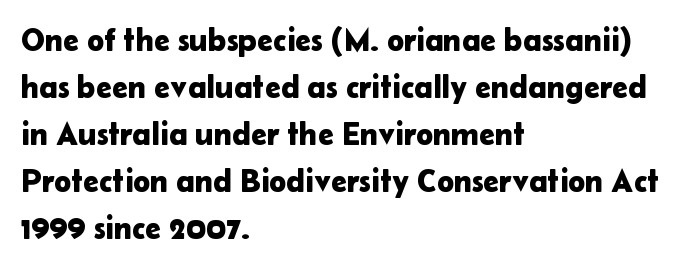
The image shows 32 px sans-serif type, upright; set left-aligned, normal line spacing (1.47x), normal letter spacing, not underlined; low stroke contrast and a medium x-height.
